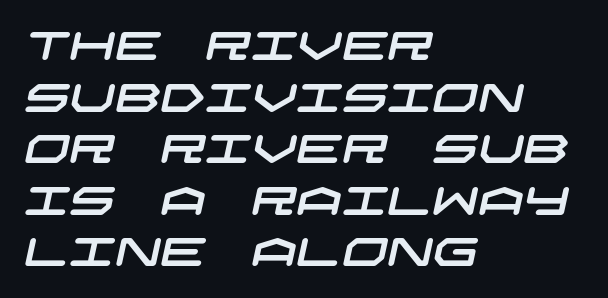
Q: Is the typeface a serif or a sans-serif typeface? A: Sans-serif.
Q: Is the text underlined? A: No.
Q: How is the paragraph aligned? A: Left-aligned.
Q: Is the spacing between letters normal or unusually wide? A: Normal.
Q: Is the spacing between lines tight, normal or loose? A: Normal.
Q: Width (condensed, normal, or wide)? A: Wide.
Q: Stroke contrast? A: Low.
Q: x-height? A: Large.
